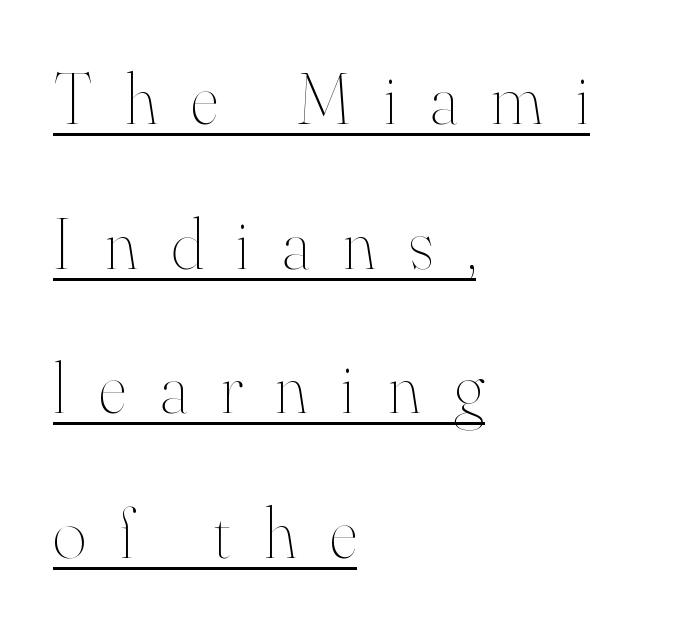
The image shows 72 px thin type, upright; set left-aligned, loose line spacing (2.01x), unusually wide letter spacing (+0.46 em), underlined; high stroke contrast and a small x-height.
